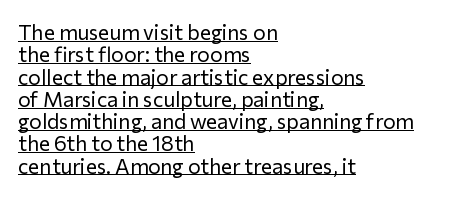
Q: Is the text bold? A: No.
Q: Is the text italic (slanted)? A: No, it is upright.
Q: Is the text underlined? A: Yes.
Q: How is the paragraph aligned? A: Left-aligned.
Q: Is the spacing between letters normal or unusually wide? A: Normal.
Q: Is the spacing between lines tight, normal or loose? A: Tight.
